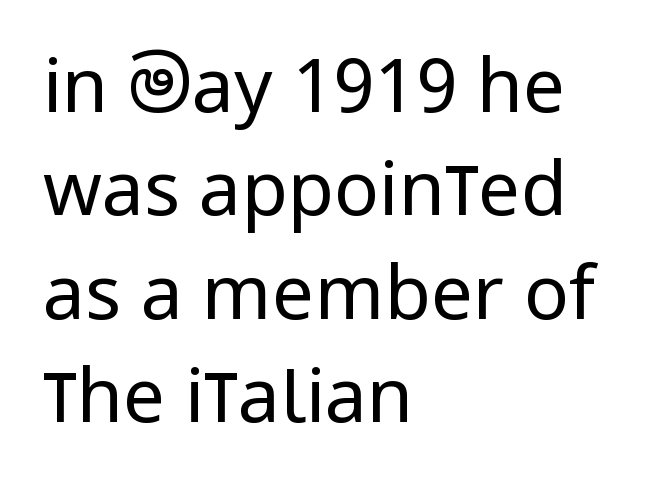
The image shows 75 px regular-weight, condensed sans-serif type, upright; set left-aligned, normal line spacing (1.38x), normal letter spacing, not underlined; low stroke contrast and a large x-height.
